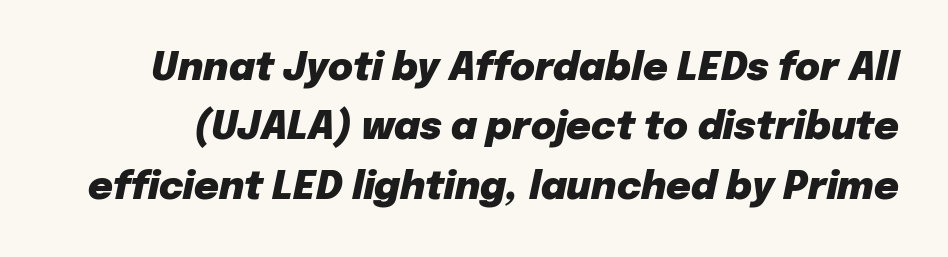
The space beneath each line is pristine and unruled. Spacing between characters is what you'd get straight out of the box. The text carries the slant typical of an italic or oblique font. Compared with an ordinary text face, these strokes are far heavier — a full bold. Each letter keeps its own natural width here, so spacing adapts to shape.
